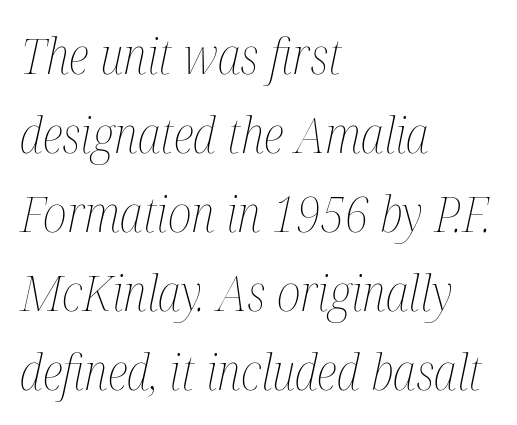
The image shows 50 px thin, condensed type, italic (leaning right); set left-aligned, normal line spacing (1.58x), normal letter spacing, not underlined; medium stroke contrast and a medium x-height.
